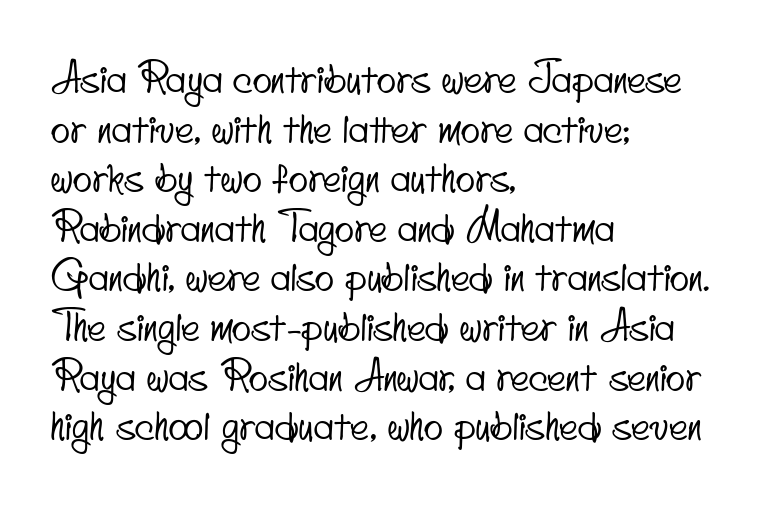
A typesetter would label this face a sans. Here the designer chose a conventional face with non-uniform glyph widths. The setting favours the left margin, as ordinary paragraphs usually do. Each word holds together tightly as a unit, with standard inter-letter gaps. This rendering features lettering with no underline.
